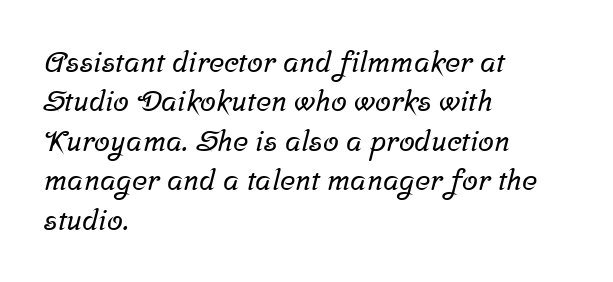
Nobody touched the tracking dial on this one. Evenly set lines give the paragraph a standard silhouette. Bare-footed words on every line.
